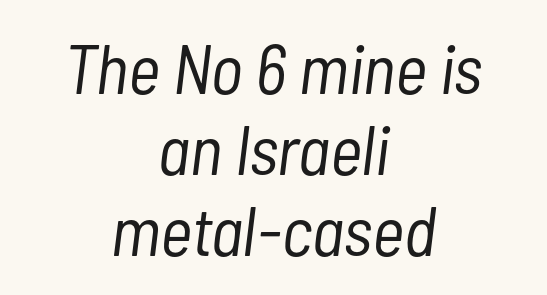
The typeface has the unassuming heft of standard copy or less. Compared with ordinary roman type, these characters are visibly tilted. A centered setting, common on invitations and titles, is used for this passage. Do the characters align in a grid? No, the font is proportional.
